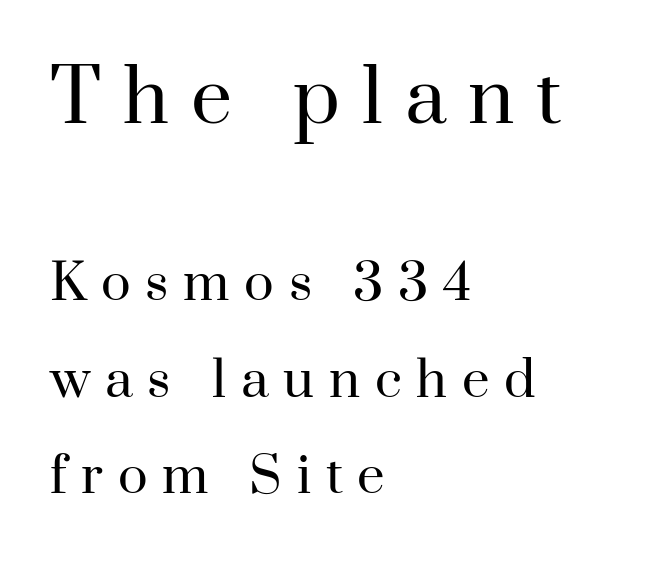
The image shows 73 px regular-weight serif type, upright; set left-aligned, loose line spacing (1.96x), unusually wide letter spacing (+0.3 em), not underlined; the first (top) block is 1.49x larger; high stroke contrast and a small x-height.
